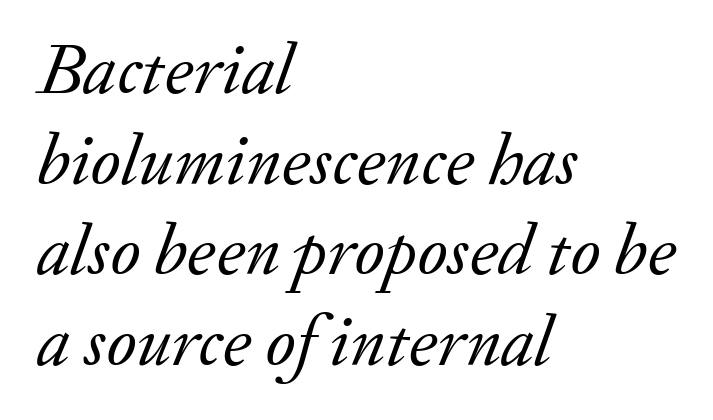
Q: Is the text bold? A: No.
Q: Is the text italic (slanted)? A: Yes, it leans right by about 20 degrees.
Q: Is the typeface a serif or a sans-serif typeface? A: Serif.
Q: Is the text underlined? A: No.
Q: How is the paragraph aligned? A: Left-aligned.
Q: Is the spacing between letters normal or unusually wide? A: Normal.
Q: Width (condensed, normal, or wide)? A: Normal.
Q: Stroke contrast? A: Low.
Q: x-height? A: Small.
Q: Monospaced? A: No.
